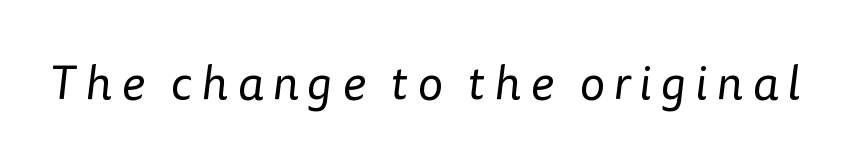
The image shows 48 px regular-weight sans-serif type; set not underlined; low stroke contrast and a medium x-height.
